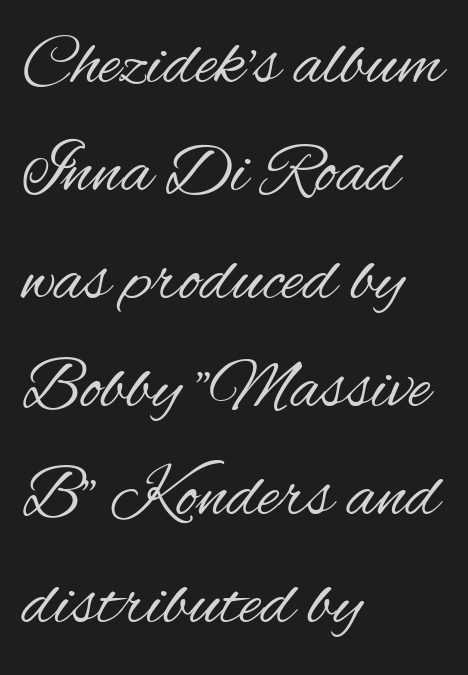
Q: Is the text bold? A: No.
Q: Is the text italic (slanted)? A: Yes.
Q: Is the typeface a serif or a sans-serif typeface? A: Sans-serif.
Q: Is the text underlined? A: No.
Q: How is the paragraph aligned? A: Left-aligned.
Q: Is the spacing between letters normal or unusually wide? A: Normal.
Q: Is the spacing between lines tight, normal or loose? A: Normal.
Q: Width (condensed, normal, or wide)? A: Condensed.
Q: Stroke contrast? A: Medium.
Q: x-height? A: Small.
Q: Monospaced? A: No.
